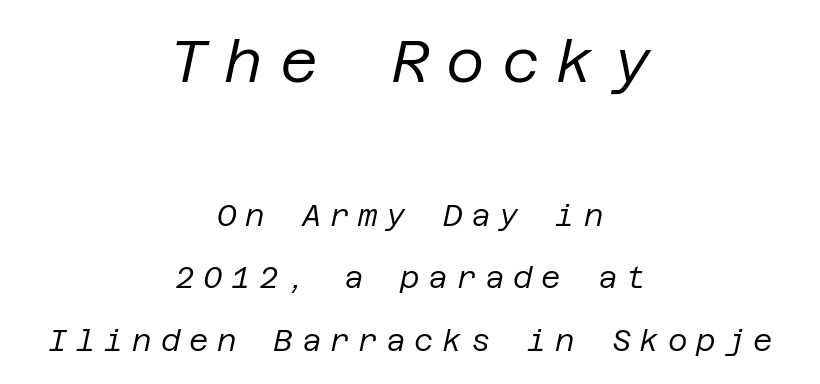
You could fit nearly another row in the gap between these rows. It's the slanting kind of type. A typesetter would call this heavily tracked-out type. Block one is the big one; block two sits smaller underneath. The typesetter chose a symmetrical, centered arrangement here. Nothing heavy about these letters — not bold at all.
